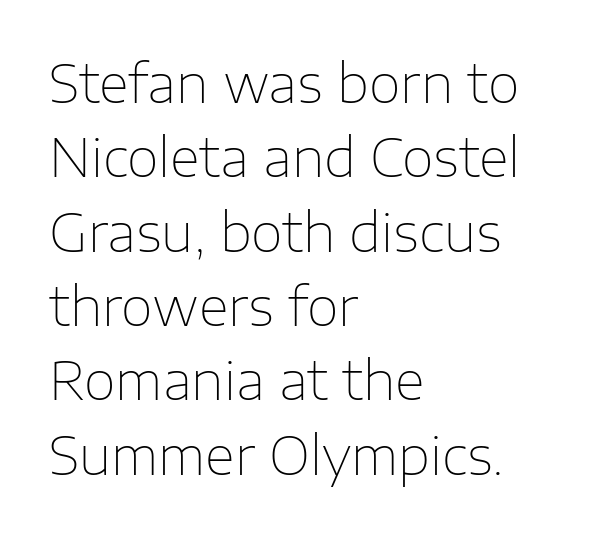
The image shows 52 px thin sans-serif type, upright; set left-aligned, normal line spacing (1.43x), normal letter spacing, not underlined; low stroke contrast and a medium x-height.
